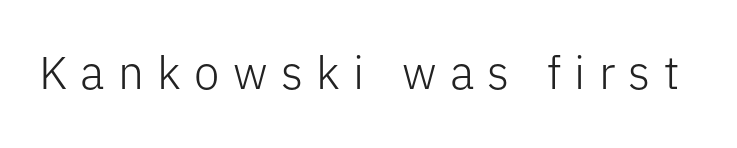
Q: Is the text bold? A: No.
Q: Is the text italic (slanted)? A: No, it is upright.
Q: Is the typeface a serif or a sans-serif typeface? A: Sans-serif.
Q: Is the text underlined? A: No.
Q: Is the spacing between letters normal or unusually wide? A: Unusually wide.
Q: Width (condensed, normal, or wide)? A: Normal.
Q: Stroke contrast? A: Low.
Q: x-height? A: Medium.
Q: Monospaced? A: No.
